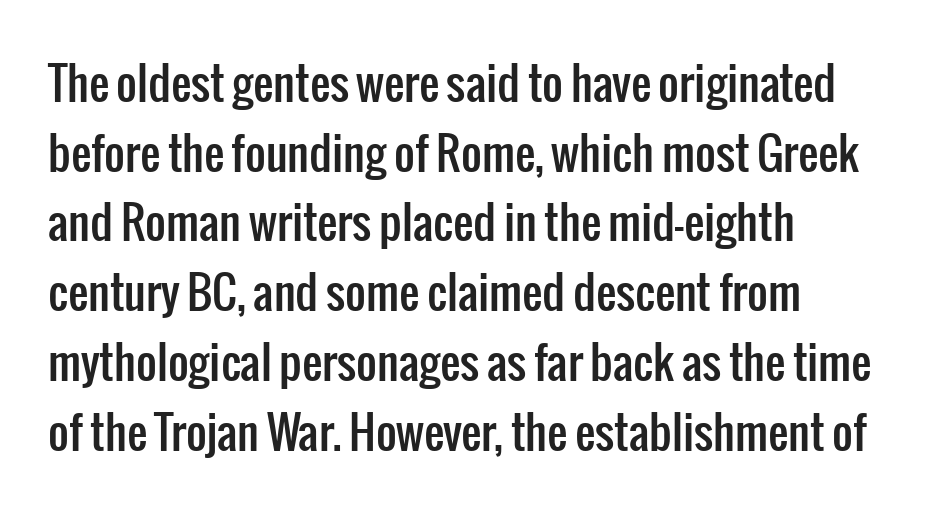
{"serif": "no", "italic": "no", "width": "condensed", "stroke_contrast": "low", "x_height": "medium", "monospaced": "no", "underline": "no", "align": "left", "line_spacing": "normal", "line_spacing_ratio": 1.55, "letter_spacing": "normal", "letter_spacing_em": 0.0, "glyph_px": 45}
